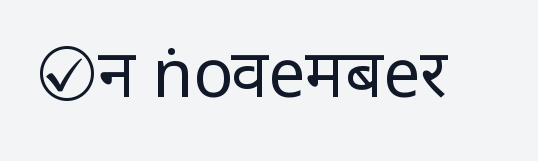
Q: Is the text bold? A: No.
Q: Is the text italic (slanted)? A: No, it is upright.
Q: Is the typeface a serif or a sans-serif typeface? A: Sans-serif.
Q: Is the text underlined? A: No.
Q: Is the spacing between letters normal or unusually wide? A: Normal.
Q: Width (condensed, normal, or wide)? A: Normal.
Q: Stroke contrast? A: Low.
Q: x-height? A: Medium.
Q: Monospaced? A: No.
